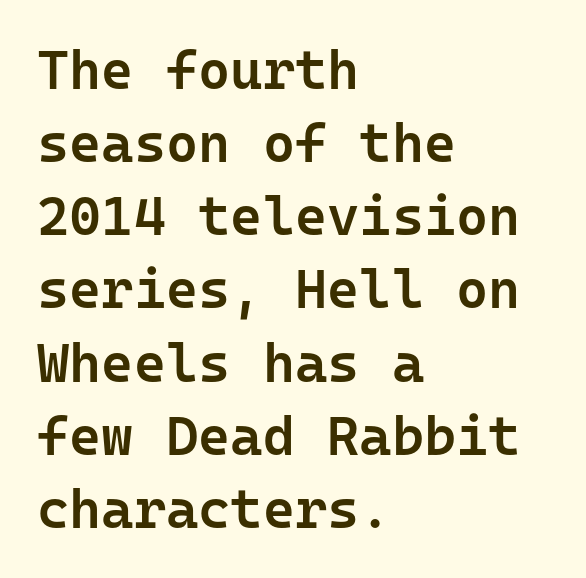
Q: Is the text bold? A: Semi-bold.
Q: Is the text italic (slanted)? A: No, it is upright.
Q: Is the typeface a serif or a sans-serif typeface? A: Sans-serif.
Q: Is the text underlined? A: No.
Q: How is the paragraph aligned? A: Left-aligned.
Q: Is the spacing between letters normal or unusually wide? A: Normal.
Q: Is the spacing between lines tight, normal or loose? A: Normal.
Q: Width (condensed, normal, or wide)? A: Normal.
Q: Stroke contrast? A: Low.
Q: x-height? A: Medium.
Q: Monospaced? A: Yes.
